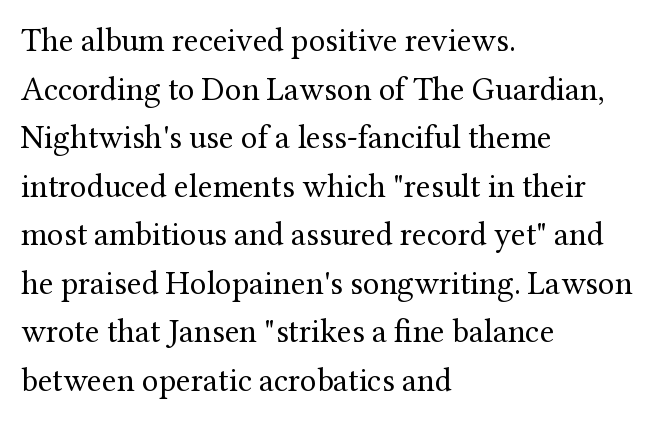
Does extra space separate the letters? No, they use regular spacing. Type without underlining. The typography opts for an upright posture over an oblique one. This sample has the flowing, uneven cadence of proportional lettering. The font sits on the lighter half of the weight spectrum, regular included.
